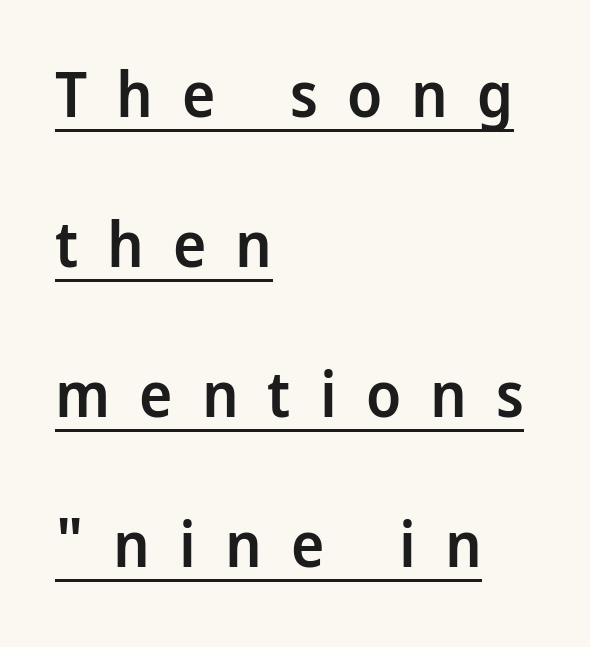
Q: Is the text bold? A: Semi-bold.
Q: Is the text italic (slanted)? A: No, it is upright.
Q: Is the typeface a serif or a sans-serif typeface? A: Sans-serif.
Q: Is the text underlined? A: Yes.
Q: How is the paragraph aligned? A: Left-aligned.
Q: Is the spacing between letters normal or unusually wide? A: Unusually wide.
Q: Is the spacing between lines tight, normal or loose? A: Loose.
Q: Width (condensed, normal, or wide)? A: Condensed.
Q: Stroke contrast? A: Low.
Q: x-height? A: Large.
Q: Monospaced? A: No.
